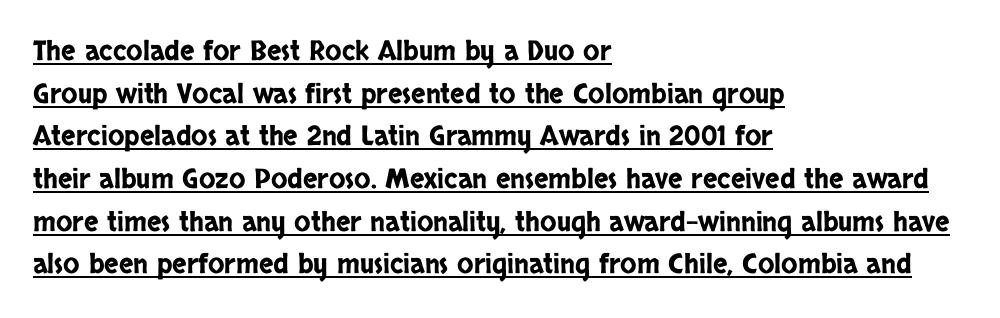
This sample keeps an unexceptional amount of space between lines. A classic flush-left, rag-right setting is used for this passage. If you drew a line through each stem, it would be perfectly vertical. The gaps between neighbouring characters are ordinary and unremarkable. Emphasis is given by a line drawn under the lettering.
